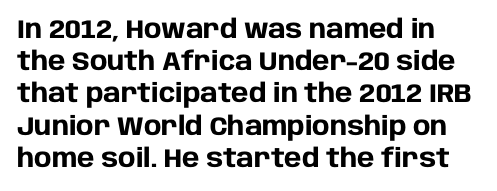
{"italic": "no", "bold": "yes", "underline": "no", "line_spacing_ratio": 1.24, "letter_spacing": "normal", "letter_spacing_em": 0.0, "glyph_px": 26}
